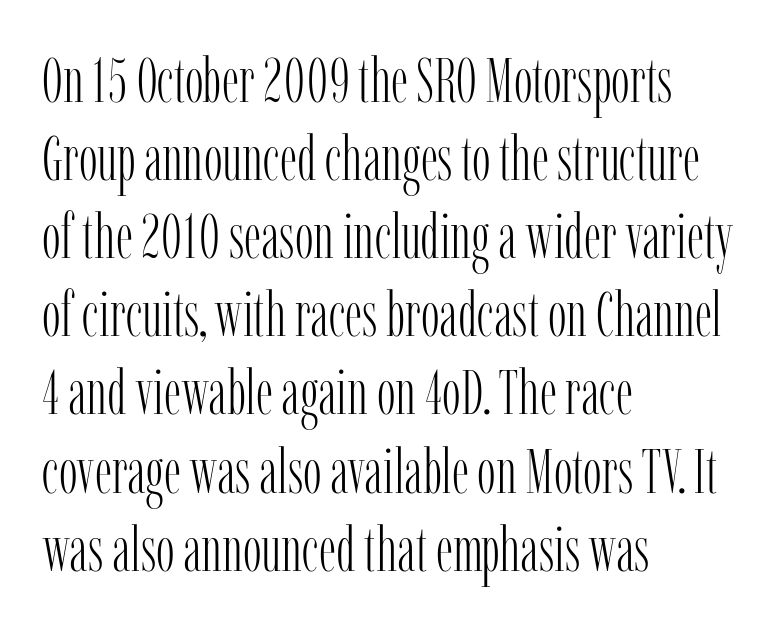
Q: Is the text bold? A: No.
Q: Is the text italic (slanted)? A: No, it is upright.
Q: Is the typeface a serif or a sans-serif typeface? A: Serif.
Q: Is the text underlined? A: No.
Q: How is the paragraph aligned? A: Left-aligned.
Q: Is the spacing between letters normal or unusually wide? A: Normal.
Q: Width (condensed, normal, or wide)? A: Condensed.
Q: Stroke contrast? A: Low.
Q: x-height? A: Medium.
Q: Monospaced? A: No.
